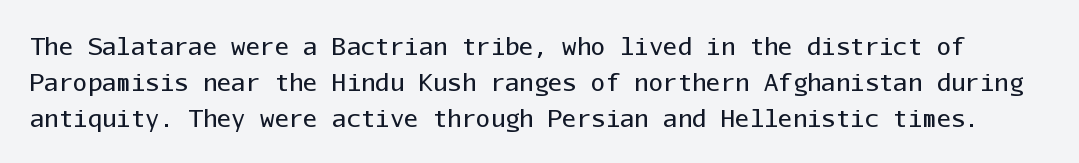
Caption: face not bold, strokes unweighted. Nobody drew a line under any word here. Every stem runs plumb, perpendicular to the baseline. The space between consecutive lines is moderate.
